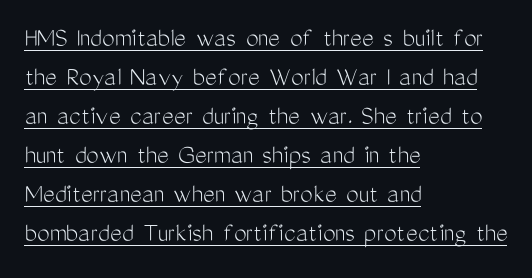
The image shows 28 px light, condensed sans-serif type, upright; set left-aligned, normal line spacing (1.39x), normal letter spacing, underlined; medium stroke contrast and a medium x-height.
